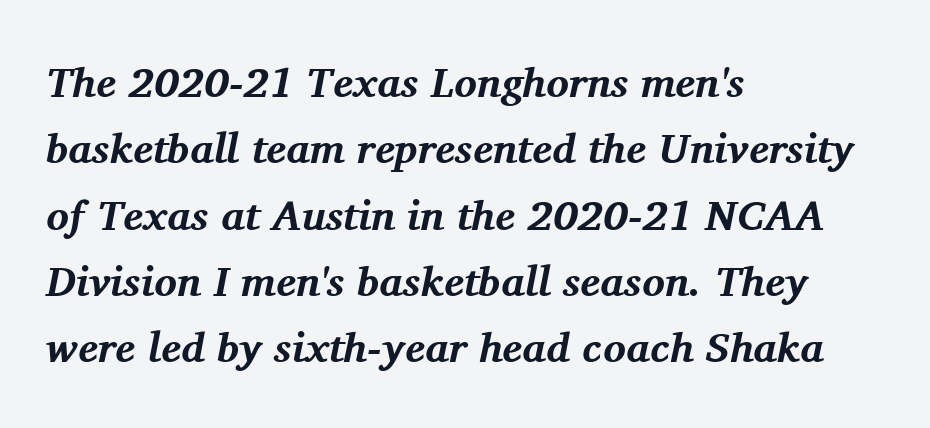
{"serif": "yes", "italic": "yes", "lean": "right", "slant_degrees": 11, "bold": "yes", "weight": "bold", "width": "normal", "stroke_contrast": "medium", "x_height": "medium", "monospaced": "no", "underline": "no", "align": "left", "line_spacing": "normal", "line_spacing_ratio": 1.58, "letter_spacing": "normal", "letter_spacing_em": 0.0, "glyph_px": 42}
